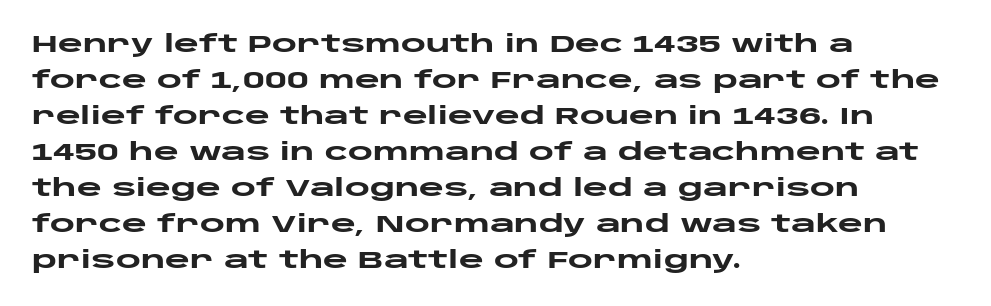
Q: Is the text bold? A: Yes.
Q: Is the text italic (slanted)? A: No, it is upright.
Q: Is the text underlined? A: No.
Q: How is the paragraph aligned? A: Left-aligned.
Q: Is the spacing between letters normal or unusually wide? A: Normal.
Q: Is the spacing between lines tight, normal or loose? A: Normal.
